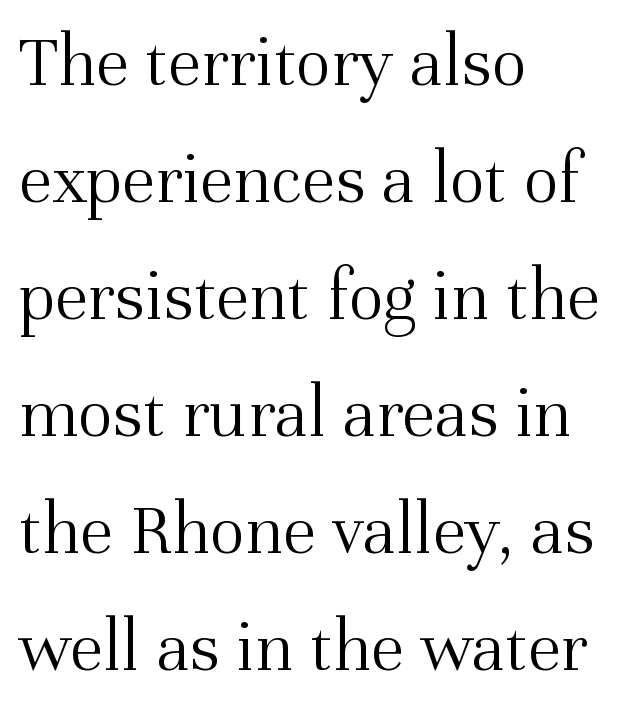
{"serif": "yes", "italic": "no", "bold": "no", "weight": "light", "width": "normal", "stroke_contrast": "medium", "x_height": "medium", "monospaced": "no", "underline": "no", "align": "left", "line_spacing": "normal", "line_spacing_ratio": 1.58, "letter_spacing": "normal", "letter_spacing_em": 0.0, "glyph_px": 74}
